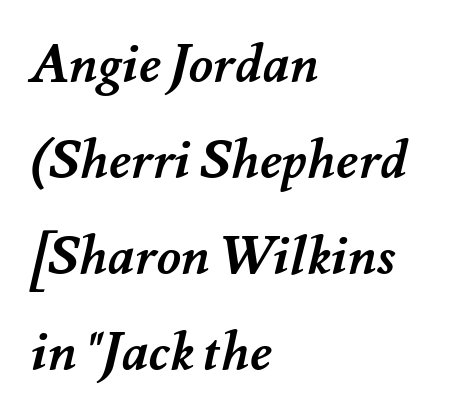
Caption: standard tracking, unaltered. Do the characters align in a grid? No, the font is proportional. Beneath every word, the page is bare. The rendering uses a bold face; every stroke is thick and dark. The lines are quadded left.
